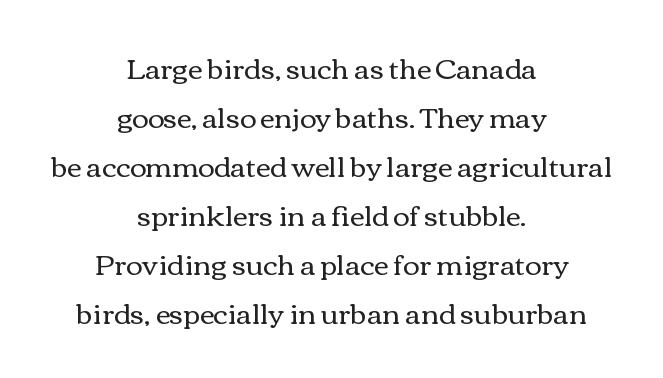
The image shows 28 px regular-weight, wide type, upright; set centered, line spacing 1.75x, normal letter spacing, not underlined; medium stroke contrast and a medium x-height.
